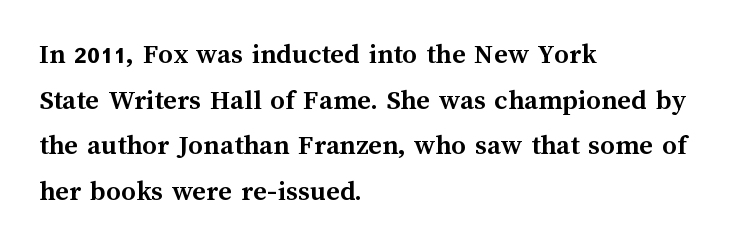
{"italic": "no", "bold": "yes", "weight": "semibold", "width": "normal", "stroke_contrast": "medium", "x_height": "medium", "monospaced": "no", "underline": "no", "align": "left", "line_spacing": "normal", "line_spacing_ratio": 1.57, "letter_spacing": "normal", "letter_spacing_em": 0.0, "glyph_px": 29}
